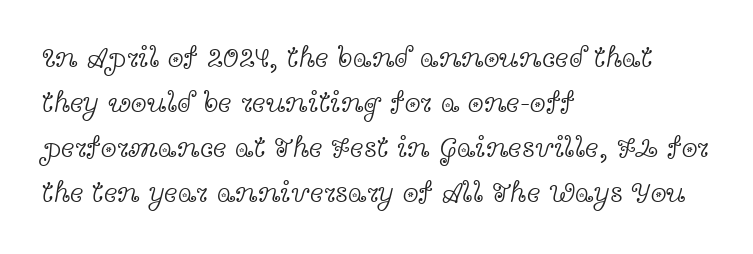
{"serif": "yes", "bold": "no", "weight": "light", "width": "wide", "x_height": "medium", "monospaced": "no", "underline": "no", "align": "left", "line_spacing": "normal", "line_spacing_ratio": 1.55, "letter_spacing": "normal", "letter_spacing_em": 0.0, "glyph_px": 29}
